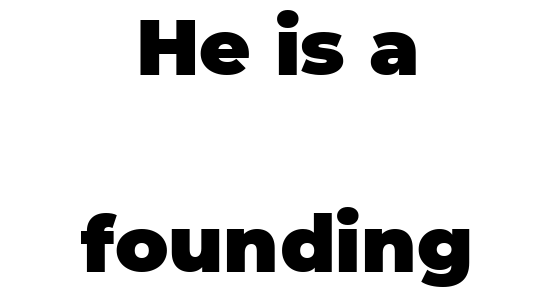
Q: Is the text bold? A: Yes.
Q: Is the text italic (slanted)? A: No, it is upright.
Q: Is the typeface a serif or a sans-serif typeface? A: Sans-serif.
Q: Is the text underlined? A: No.
Q: How is the paragraph aligned? A: Centered.
Q: Is the spacing between letters normal or unusually wide? A: Normal.
Q: Is the spacing between lines tight, normal or loose? A: Loose.
Q: Width (condensed, normal, or wide)? A: Normal.
Q: Stroke contrast? A: Low.
Q: x-height? A: Large.
Q: Monospaced? A: No.
